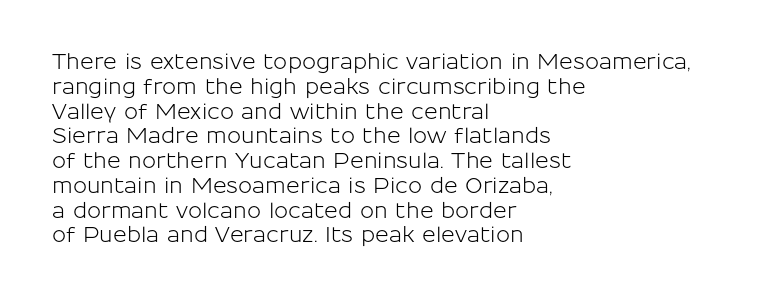
The image shows 21 px text type, upright; set left-aligned, line spacing 1.18x, normal letter spacing, not underlined.
